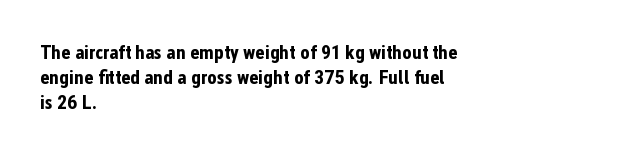
{"italic": "no", "bold": "yes", "underline": "no", "align": "left", "line_spacing": "normal", "line_spacing_ratio": 1.25, "letter_spacing": "normal", "letter_spacing_em": 0.0, "glyph_px": 20}
